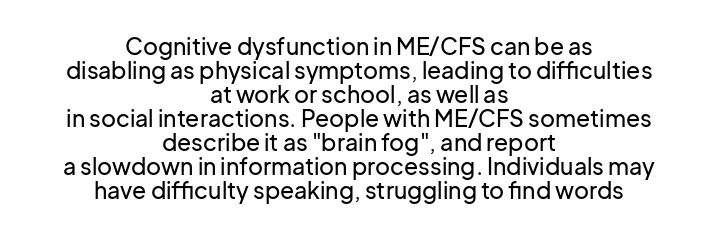
{"italic": "no", "underline": "no", "align": "center", "line_spacing": "tight", "line_spacing_ratio": 1.04, "letter_spacing": "normal", "letter_spacing_em": 0.0, "glyph_px": 23}
